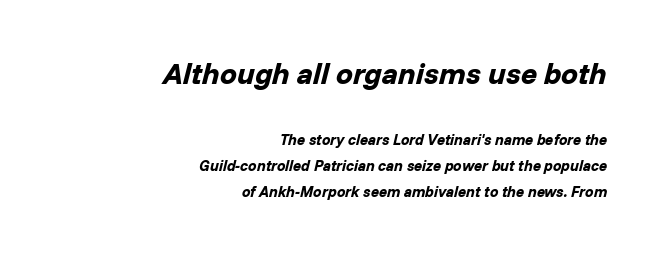
{"italic": "yes", "lean": "right", "slant_degrees": 14, "bold": "yes", "weight": "bold", "width": "normal", "stroke_contrast": "low", "x_height": "medium", "monospaced": "no", "underline": "no", "align": "right", "line_spacing_ratio": 1.73, "letter_spacing": "normal", "letter_spacing_em": 0.0, "larger_block": "first", "size_ratio": 2.0, "glyph_px": 30}
